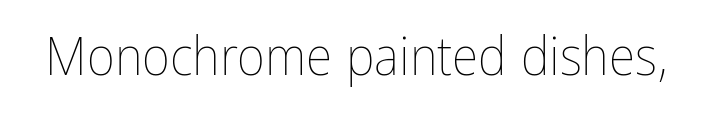
Default kerning and tracking; the words read as compact shapes. This sample uses an upright cut, with every glyph sitting square on the baseline. On a weight scale, this lands at 450 or below. Note the varied advance widths — an 'i' is clearly narrower than an 'm'. Has an underline been added? It has not.
